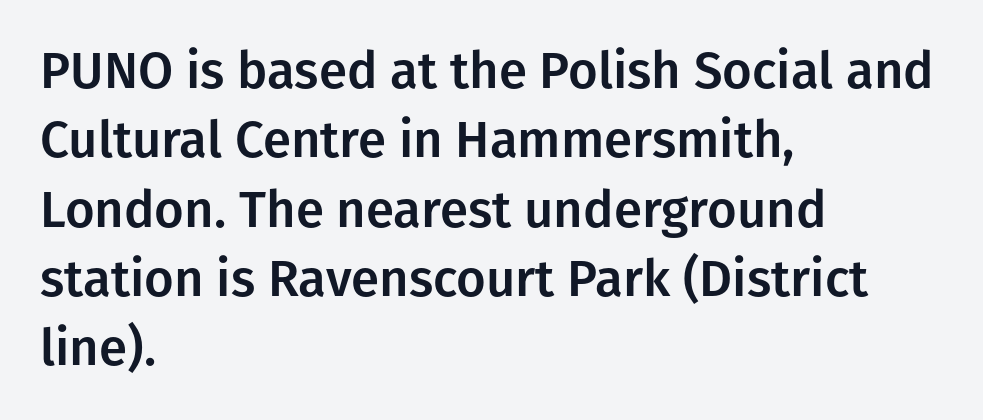
{"serif": "no", "italic": "no", "width": "normal", "stroke_contrast": "low", "x_height": "medium", "monospaced": "no", "underline": "no", "align": "left", "line_spacing": "normal", "line_spacing_ratio": 1.36, "letter_spacing": "normal", "letter_spacing_em": 0.0, "glyph_px": 51}
